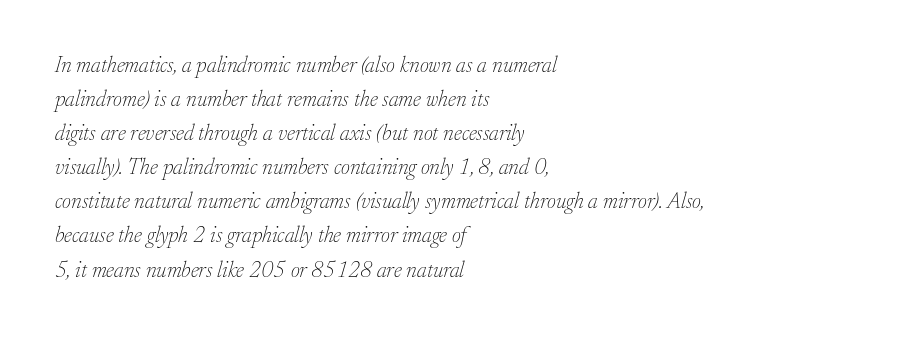
{"italic": "yes", "lean": "right", "slant_degrees": 17, "bold": "no", "underline": "no", "align": "left", "line_spacing": "normal", "line_spacing_ratio": 1.55, "letter_spacing": "normal", "letter_spacing_em": 0.0, "glyph_px": 22}
